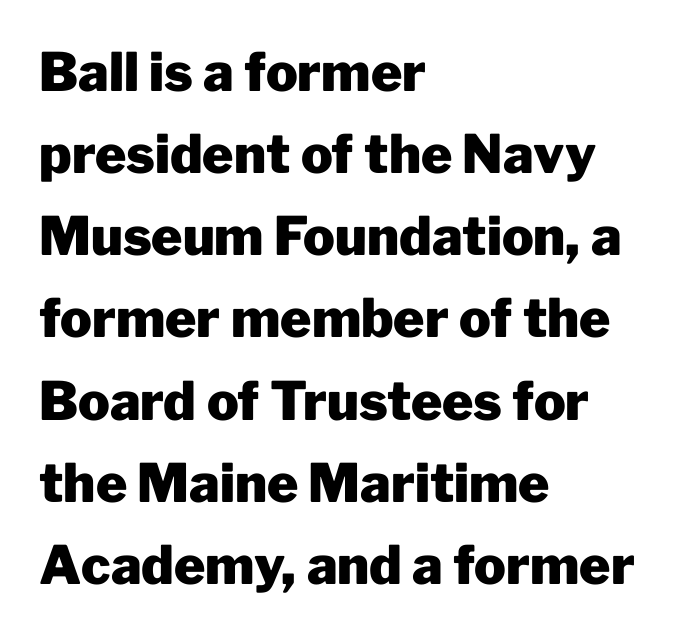
Looks like regular typesetting: each glyph gets only the width it needs. Upright lettering throughout. Nothing sits at the stroke ends, so this counts as sans-serif. Honestly, there is no underline to notice here at all. Observe the ordinary spacing: letters are neighbours, not strangers. The glyphs have the mass of a bold cut.
